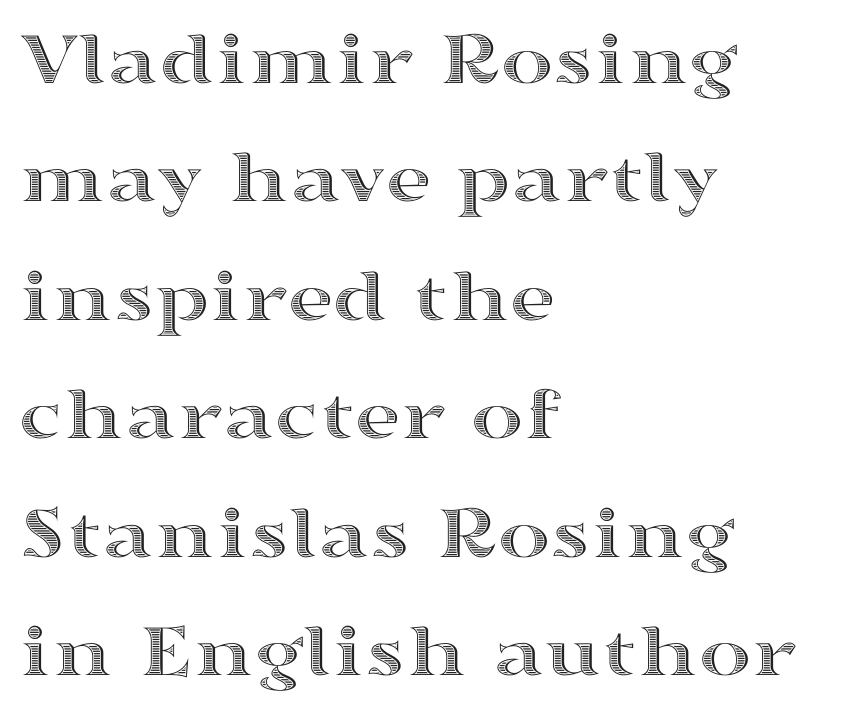
Q: Is the text italic (slanted)? A: No, it is upright.
Q: Is the text underlined? A: No.
Q: How is the paragraph aligned? A: Left-aligned.
Q: Is the spacing between letters normal or unusually wide? A: Normal.
Q: Is the spacing between lines tight, normal or loose? A: Normal.
Q: Width (condensed, normal, or wide)? A: Wide.
Q: x-height? A: Medium.
Q: Monospaced? A: No.
